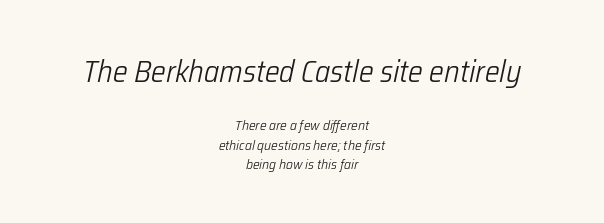
The image shows 31 px light, condensed type, italic (leaning right); set centered, normal line spacing (1.4x), normal letter spacing, not underlined; the first (top) block is 2.21x larger; low stroke contrast and a medium x-height.
